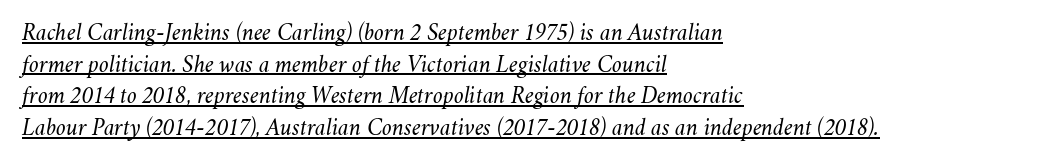
{"italic": "yes", "lean": "right", "slant_degrees": 11, "bold": "no", "underline": "yes", "align": "left", "line_spacing": "normal", "line_spacing_ratio": 1.32, "letter_spacing": "normal", "letter_spacing_em": 0.0, "glyph_px": 24}
